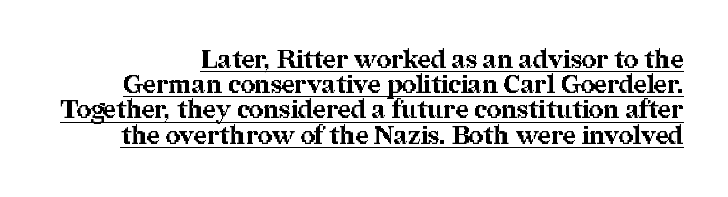
The image shows 25 px bold type, upright; set tight line spacing (1.01x), normal letter spacing, underlined.
